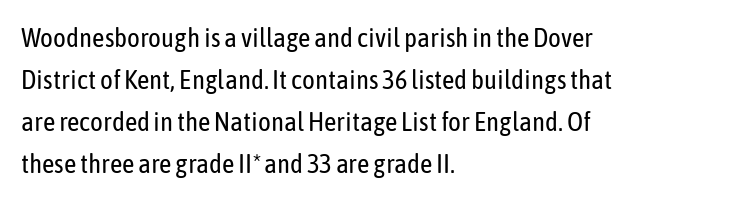
Q: Is the text bold? A: No.
Q: Is the text italic (slanted)? A: No, it is upright.
Q: Is the text underlined? A: No.
Q: How is the paragraph aligned? A: Left-aligned.
Q: Is the spacing between letters normal or unusually wide? A: Normal.
Q: Is the spacing between lines tight, normal or loose? A: Normal.
